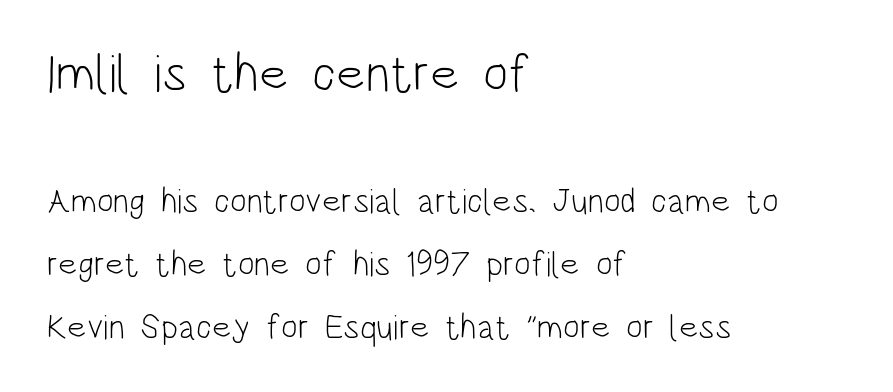
The image shows 53 px light, condensed sans-serif type, upright; set left-aligned, line spacing 1.79x, normal letter spacing, not underlined; the first (top) block is 1.51x larger; low stroke contrast and a large x-height.
